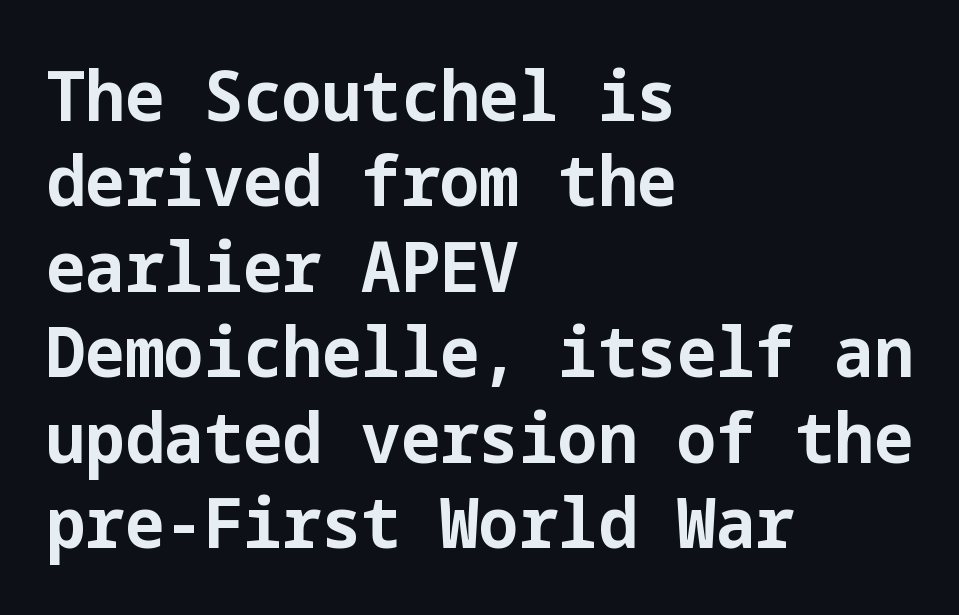
Q: Is the text bold? A: Yes.
Q: Is the text italic (slanted)? A: No, it is upright.
Q: Is the typeface a serif or a sans-serif typeface? A: Sans-serif.
Q: Is the text underlined? A: No.
Q: How is the paragraph aligned? A: Left-aligned.
Q: Is the spacing between letters normal or unusually wide? A: Normal.
Q: Width (condensed, normal, or wide)? A: Normal.
Q: Stroke contrast? A: Low.
Q: x-height? A: Medium.
